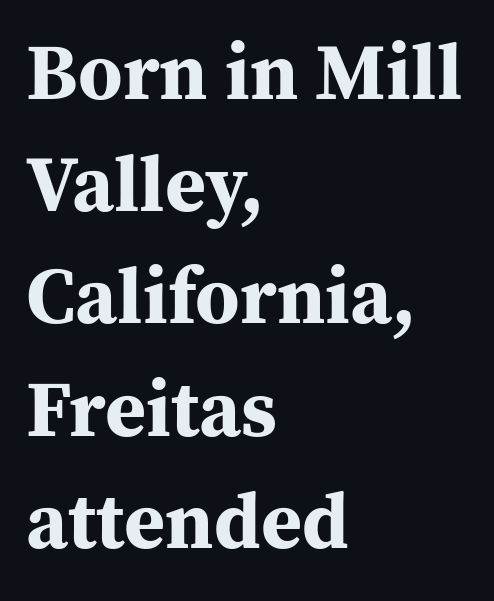
The image shows 79 px bold serif type, upright; set left-aligned, normal line spacing (1.42x), normal letter spacing, not underlined; medium stroke contrast and a medium x-height.
